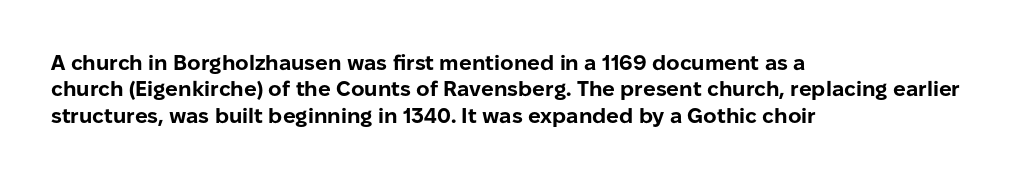
The image shows 21 px bold type, upright; set left-aligned, normal line spacing (1.26x), normal letter spacing, not underlined.
